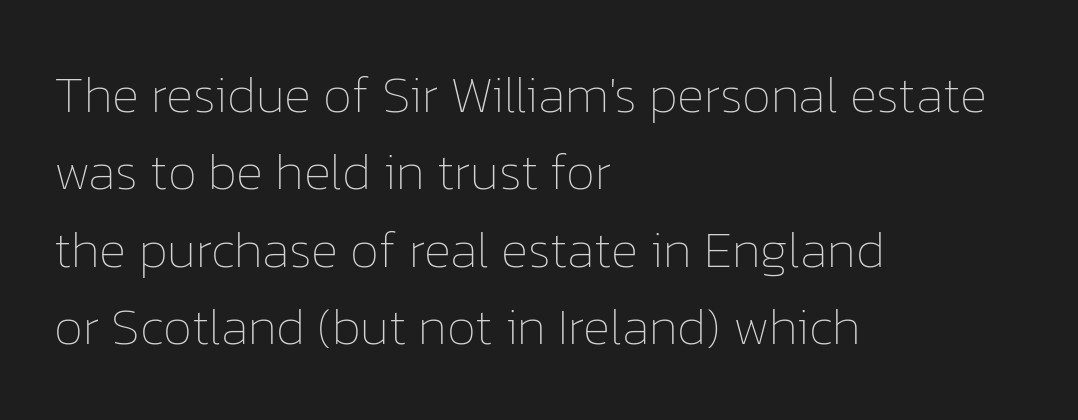
{"italic": "no", "bold": "no", "weight": "thin", "width": "normal", "stroke_contrast": "low", "x_height": "medium", "monospaced": "no", "underline": "no", "align": "left", "line_spacing": "normal", "line_spacing_ratio": 1.49, "letter_spacing": "normal", "letter_spacing_em": 0.0, "glyph_px": 52}
